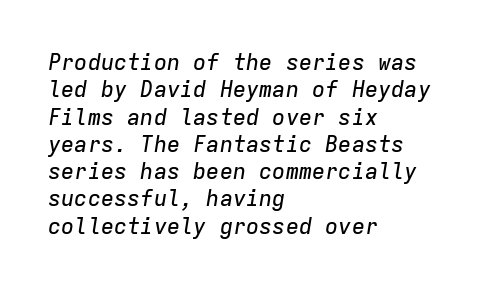
Letter spacing: default. Decoration check: the copy has no underline. Is the block centered? No — it sits flush against the left margin. This sample uses an oblique cut, with every glyph tilted off the vertical.
